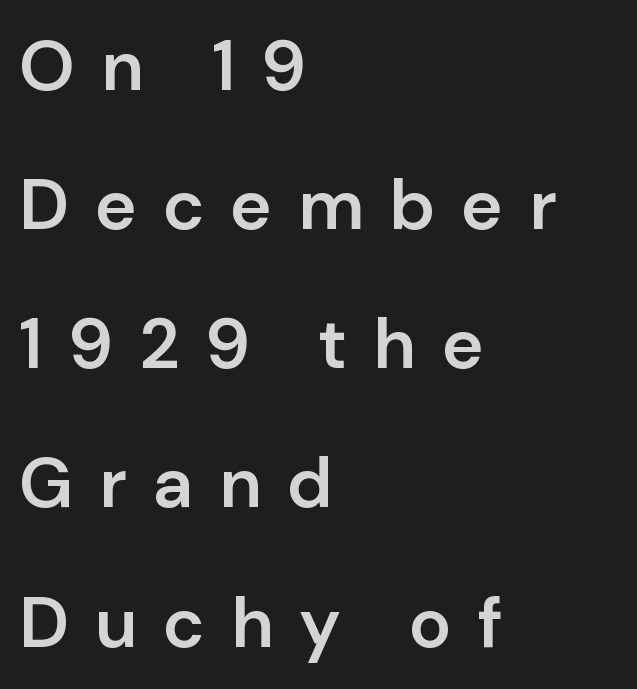
The image shows 71 px semibold sans-serif type, upright; set left-aligned, loose line spacing (1.96x), unusually wide letter spacing (+0.36 em), not underlined; low stroke contrast and a medium x-height.
